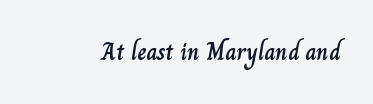
Observe the ordinary spacing: letters are neighbours, not strangers. Underline: absent.
